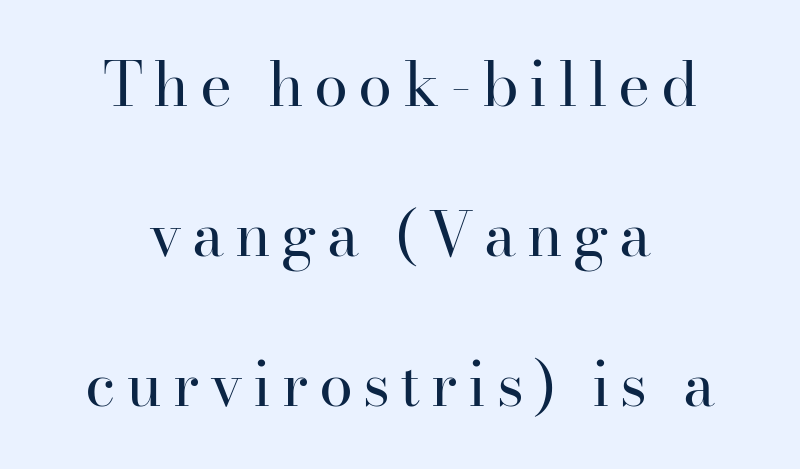
Q: Is the text bold? A: No.
Q: Is the text italic (slanted)? A: No, it is upright.
Q: Is the typeface a serif or a sans-serif typeface? A: Serif.
Q: Is the text underlined? A: No.
Q: How is the paragraph aligned? A: Centered.
Q: Is the spacing between lines tight, normal or loose? A: Loose.
Q: Width (condensed, normal, or wide)? A: Normal.
Q: Stroke contrast? A: High.
Q: x-height? A: Small.
Q: Monospaced? A: No.
